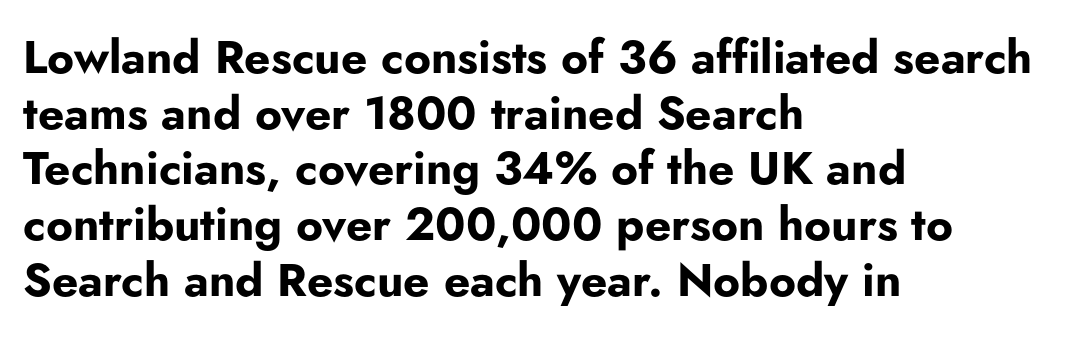
Strokes here are thick enough to call this a true bold. The lettering stays uniformly vertical, giving the passage a roman look. Inter-character spacing is left at the font's built-in metrics. The passage is arranged the way most books set body copy — flush left. Varying glyph widths throughout — classic text-font behaviour.
